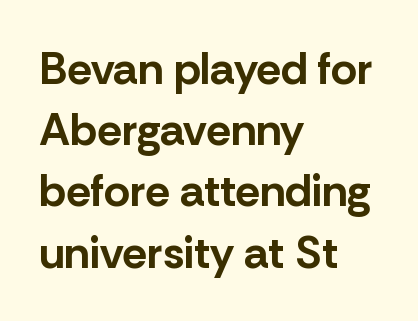
{"serif": "no", "italic": "no", "bold": "yes", "weight": "bold", "width": "normal", "stroke_contrast": "low", "x_height": "medium", "monospaced": "no", "underline": "no", "align": "left", "line_spacing": "normal", "line_spacing_ratio": 1.36, "letter_spacing": "normal", "letter_spacing_em": 0.0, "glyph_px": 45}
